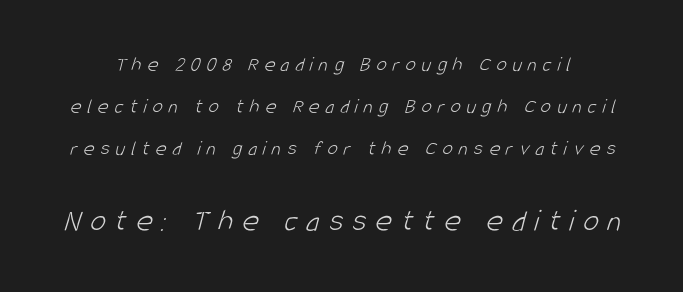
Bold? No — there's no thickening of the strokes. Descender tails drop into unmarked territory. Size contrast runs from small at the top to large at the bottom. Here the glyphs are tracked loosely, breaking word shapes into spaced letters. The letters advance in unequal steps, a hallmark of proportional type. Interline gaps are noticeably wide in this sample.
